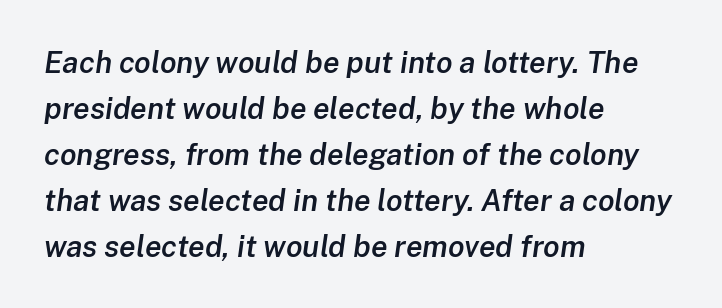
The image shows 30 px semibold type, italic (leaning right); set left-aligned, normal line spacing (1.53x), normal letter spacing, not underlined; low stroke contrast and a medium x-height.
